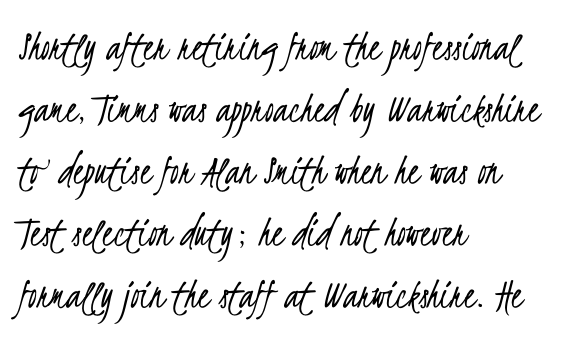
{"serif": "no", "bold": "no", "weight": "light", "width": "condensed", "stroke_contrast": "low", "x_height": "small", "monospaced": "no", "underline": "no", "align": "left", "line_spacing": "normal", "line_spacing_ratio": 1.41, "letter_spacing": "normal", "letter_spacing_em": 0.0, "glyph_px": 44}
